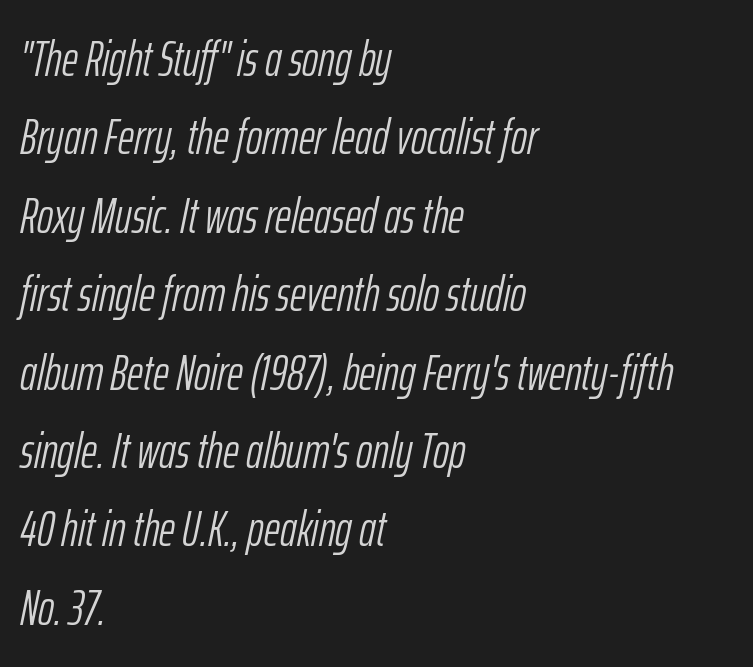
Q: Is the text bold? A: No.
Q: Is the text italic (slanted)? A: Yes, it leans right by about 12 degrees.
Q: Is the text underlined? A: No.
Q: How is the paragraph aligned? A: Left-aligned.
Q: Is the spacing between letters normal or unusually wide? A: Normal.
Q: Is the spacing between lines tight, normal or loose? A: Normal.
Q: Width (condensed, normal, or wide)? A: Condensed.
Q: Stroke contrast? A: Low.
Q: x-height? A: Medium.
Q: Monospaced? A: No.
